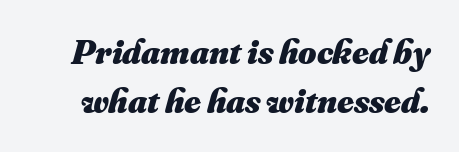
Q: Is the text bold? A: Yes.
Q: Is the text underlined? A: No.
Q: Is the spacing between letters normal or unusually wide? A: Normal.
Q: Is the spacing between lines tight, normal or loose? A: Normal.
Q: Width (condensed, normal, or wide)? A: Normal.
Q: Stroke contrast? A: Medium.
Q: x-height? A: Small.
Q: Monospaced? A: No.
